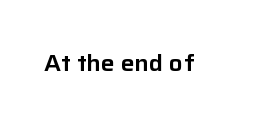
{"italic": "no", "underline": "no", "letter_spacing": "normal", "letter_spacing_em": 0.0, "glyph_px": 23}
